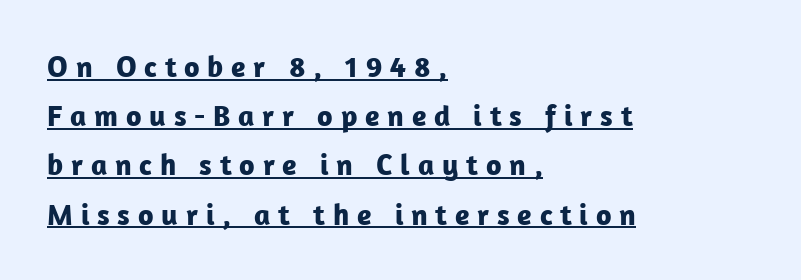
Q: Is the text bold? A: Yes.
Q: Is the text italic (slanted)? A: No, it is upright.
Q: Is the typeface a serif or a sans-serif typeface? A: Sans-serif.
Q: Is the text underlined? A: Yes.
Q: How is the paragraph aligned? A: Left-aligned.
Q: Is the spacing between letters normal or unusually wide? A: Unusually wide.
Q: Is the spacing between lines tight, normal or loose? A: Normal.
Q: Width (condensed, normal, or wide)? A: Normal.
Q: Stroke contrast? A: Low.
Q: x-height? A: Medium.
Q: Monospaced? A: No.
